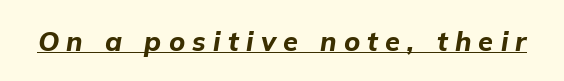
{"italic": "yes", "lean": "right", "slant_degrees": 9, "bold": "yes", "underline": "yes", "letter_spacing": "wide", "letter_spacing_em": 0.27, "glyph_px": 27}
